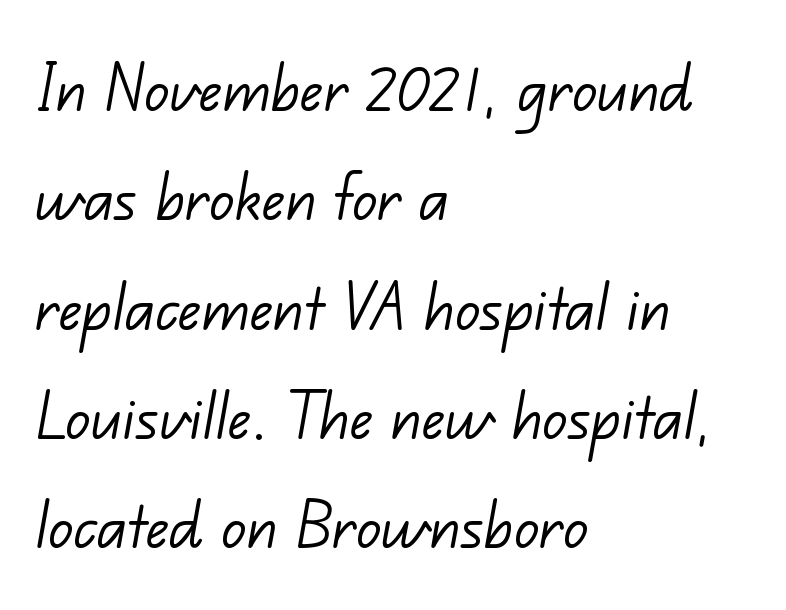
Q: Is the text bold? A: No.
Q: Is the typeface a serif or a sans-serif typeface? A: Sans-serif.
Q: Is the text underlined? A: No.
Q: How is the paragraph aligned? A: Left-aligned.
Q: Is the spacing between letters normal or unusually wide? A: Normal.
Q: Is the spacing between lines tight, normal or loose? A: Normal.
Q: Width (condensed, normal, or wide)? A: Normal.
Q: Stroke contrast? A: Low.
Q: x-height? A: Small.
Q: Monospaced? A: No.
